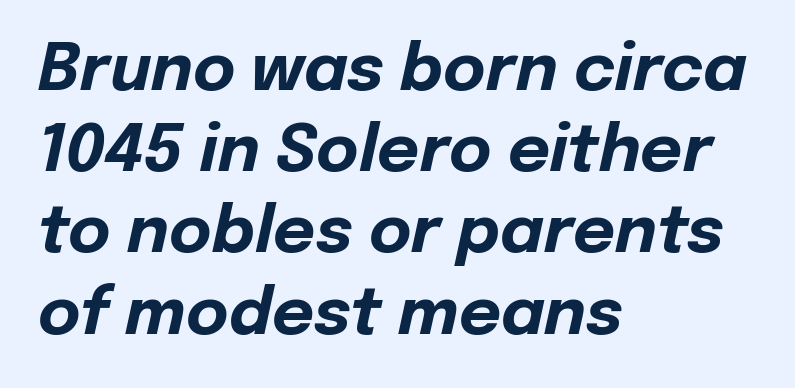
Q: Is the text bold? A: Yes.
Q: Is the text italic (slanted)? A: Yes, it leans right by about 12 degrees.
Q: Is the text underlined? A: No.
Q: How is the paragraph aligned? A: Left-aligned.
Q: Is the spacing between letters normal or unusually wide? A: Normal.
Q: Is the spacing between lines tight, normal or loose? A: Normal.
Q: Width (condensed, normal, or wide)? A: Normal.
Q: Stroke contrast? A: Low.
Q: x-height? A: Medium.
Q: Monospaced? A: No.
